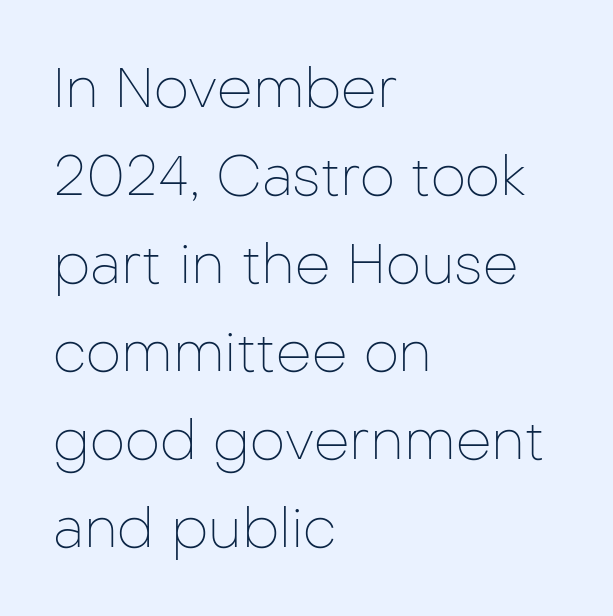
Q: Is the text bold? A: No.
Q: Is the text italic (slanted)? A: No, it is upright.
Q: Is the typeface a serif or a sans-serif typeface? A: Sans-serif.
Q: Is the text underlined? A: No.
Q: How is the paragraph aligned? A: Left-aligned.
Q: Is the spacing between letters normal or unusually wide? A: Normal.
Q: Is the spacing between lines tight, normal or loose? A: Normal.
Q: Width (condensed, normal, or wide)? A: Normal.
Q: Stroke contrast? A: Low.
Q: x-height? A: Medium.
Q: Monospaced? A: No.
